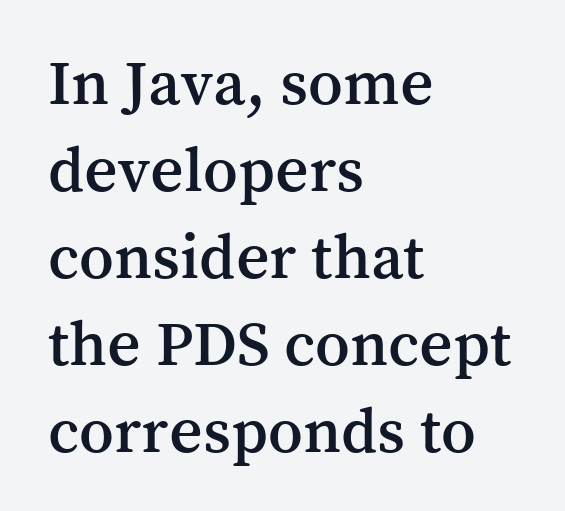
The image shows 65 px serif type, upright; set left-aligned, normal line spacing (1.34x), normal letter spacing, not underlined; medium stroke contrast and a medium x-height.
